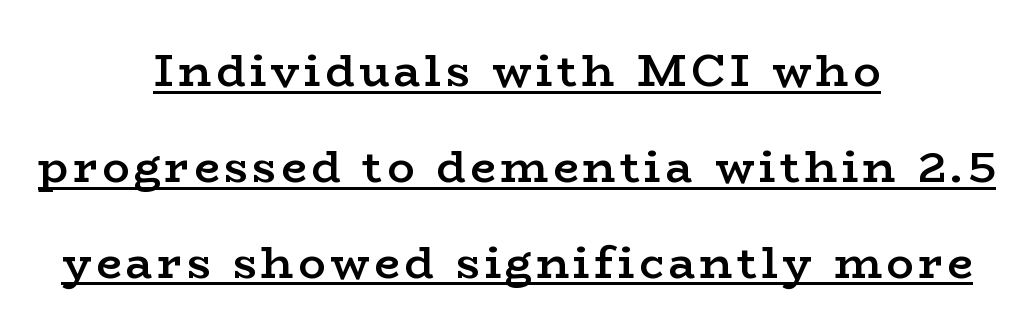
{"serif": "yes", "italic": "no", "bold": "semi", "weight": "semibold", "width": "wide", "stroke_contrast": "low", "x_height": "medium", "monospaced": "no", "underline": "yes", "align": "center", "line_spacing": "loose", "line_spacing_ratio": 2.13, "glyph_px": 45}
